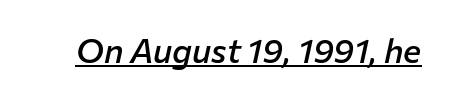
Each glyph is drawn with semibold strokes, heavier than normal yet not fully bold. You can tell it's italic because the verticals aren't actually vertical. Somebody hit Ctrl+U on this one — the words are underlined. Here the glyphs are tracked normally, forming tight word shapes. Here the designer chose a conventional face with non-uniform glyph widths.
